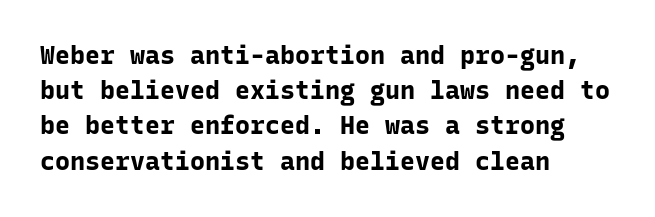
Here the glyphs are tracked normally, forming tight word shapes. Posture: upright roman. Plain, unruled lines of type. Leading matches the norm, producing a regular column.
